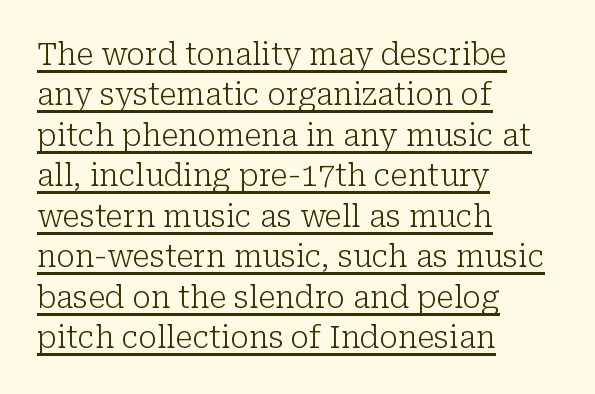
You could not count columns in this text — the font is proportionally spaced. Reading down the block, your eye returns to a fixed left position each line. Underlining? Definitely there. Font category for this specimen: serif.
